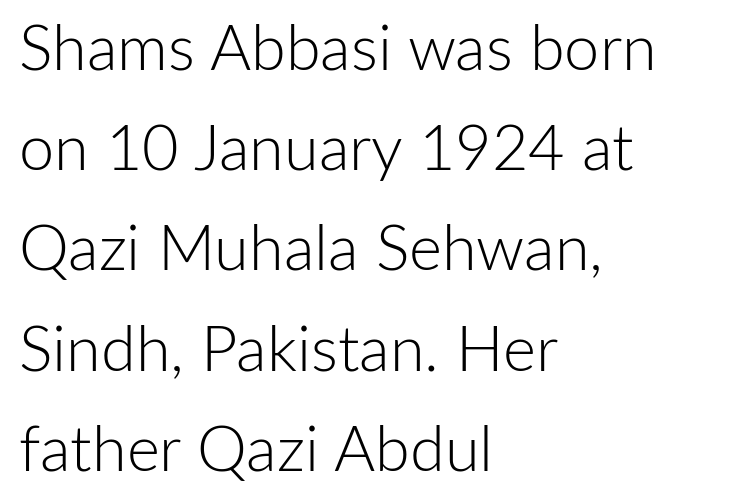
The image shows 63 px light sans-serif type, upright; set left-aligned, normal line spacing (1.59x), normal letter spacing, not underlined; low stroke contrast and a medium x-height.
